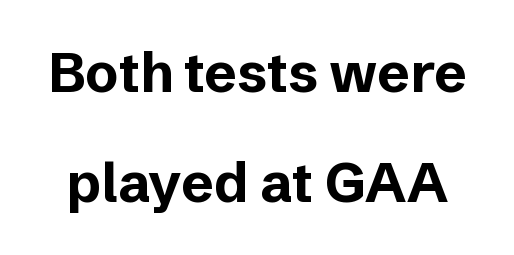
Q: Is the text bold? A: Yes.
Q: Is the text italic (slanted)? A: No, it is upright.
Q: Is the typeface a serif or a sans-serif typeface? A: Sans-serif.
Q: Is the text underlined? A: No.
Q: Is the spacing between letters normal or unusually wide? A: Normal.
Q: Is the spacing between lines tight, normal or loose? A: Loose.
Q: Width (condensed, normal, or wide)? A: Normal.
Q: Stroke contrast? A: Low.
Q: x-height? A: Medium.
Q: Monospaced? A: No.
